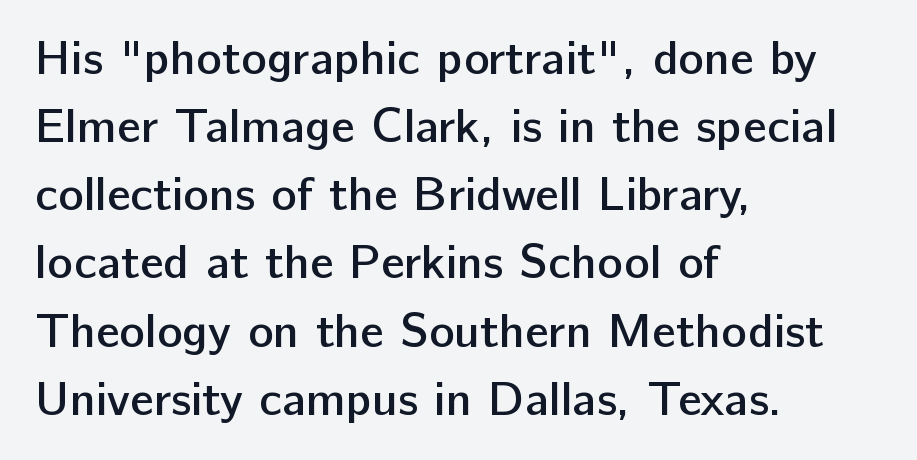
Q: Is the text bold? A: Semi-bold.
Q: Is the text italic (slanted)? A: No, it is upright.
Q: Is the typeface a serif or a sans-serif typeface? A: Sans-serif.
Q: Is the text underlined? A: No.
Q: How is the paragraph aligned? A: Left-aligned.
Q: Is the spacing between letters normal or unusually wide? A: Normal.
Q: Is the spacing between lines tight, normal or loose? A: Normal.
Q: Width (condensed, normal, or wide)? A: Normal.
Q: Stroke contrast? A: Low.
Q: x-height? A: Medium.
Q: Monospaced? A: No.
